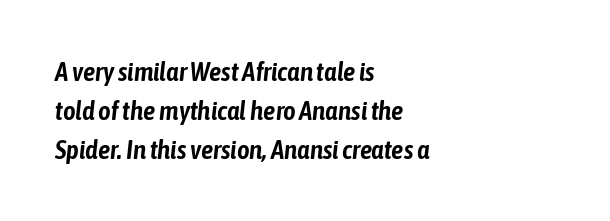
Q: Is the text italic (slanted)? A: Yes, it leans right by about 6 degrees.
Q: Is the text underlined? A: No.
Q: How is the paragraph aligned? A: Left-aligned.
Q: Is the spacing between letters normal or unusually wide? A: Normal.
Q: Is the spacing between lines tight, normal or loose? A: Normal.
